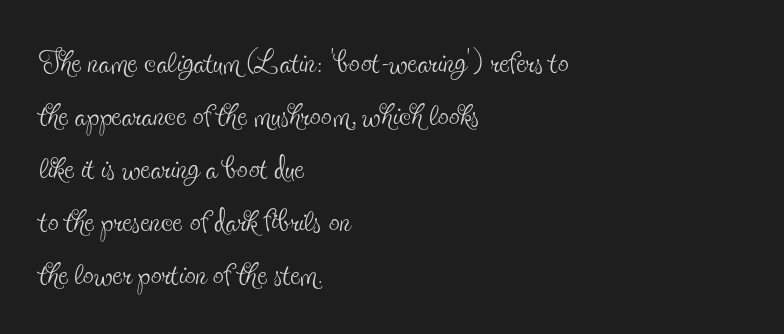
What kind of face is this? One with serifs. Has an underline been added? It has not. The rendering uses natural spacing where letterforms have individual widths. Is the stroke heavy? The answer is a plain regular-or-lighter.
